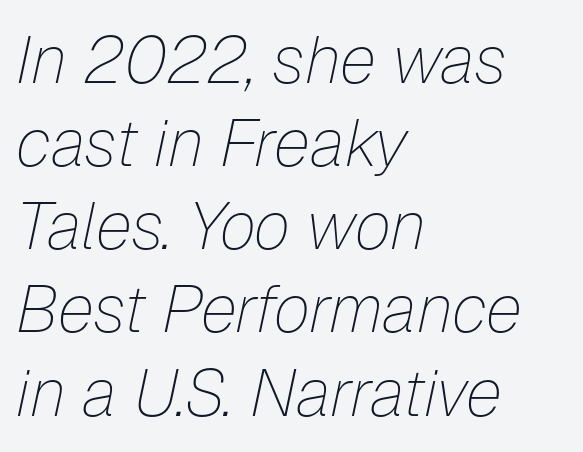
{"italic": "yes", "lean": "right", "slant_degrees": 12, "bold": "no", "weight": "thin", "width": "normal", "stroke_contrast": "low", "x_height": "medium", "monospaced": "no", "underline": "no", "align": "left", "line_spacing": "normal", "line_spacing_ratio": 1.26, "letter_spacing": "normal", "letter_spacing_em": 0.0, "glyph_px": 66}
